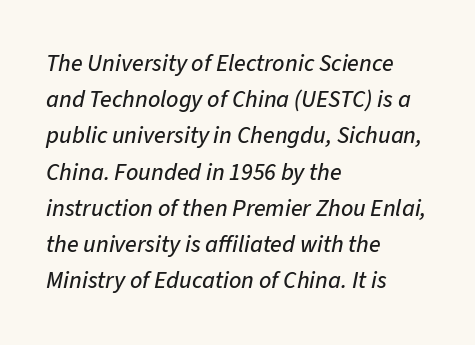
{"italic": "yes", "lean": "right", "slant_degrees": 11, "underline": "no", "align": "left", "line_spacing": "normal", "line_spacing_ratio": 1.51, "letter_spacing": "normal", "letter_spacing_em": 0.0, "glyph_px": 24}
